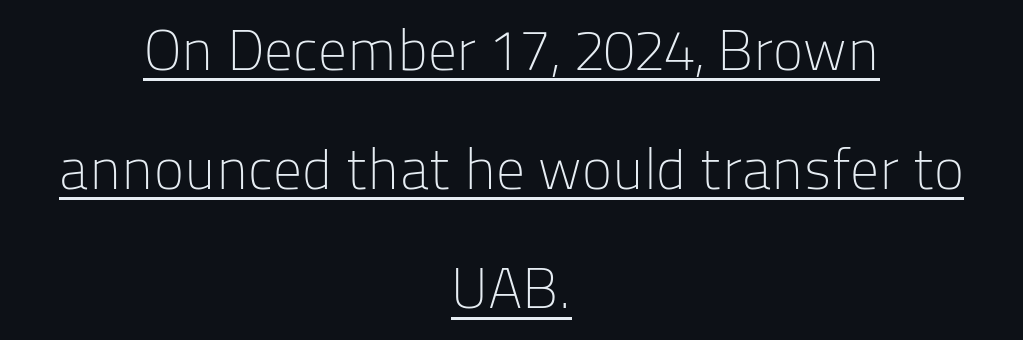
Q: Is the text bold? A: No.
Q: Is the text italic (slanted)? A: No, it is upright.
Q: Is the typeface a serif or a sans-serif typeface? A: Sans-serif.
Q: Is the text underlined? A: Yes.
Q: How is the paragraph aligned? A: Centered.
Q: Is the spacing between letters normal or unusually wide? A: Normal.
Q: Is the spacing between lines tight, normal or loose? A: Loose.
Q: Width (condensed, normal, or wide)? A: Normal.
Q: Stroke contrast? A: Low.
Q: x-height? A: Medium.
Q: Monospaced? A: No.
